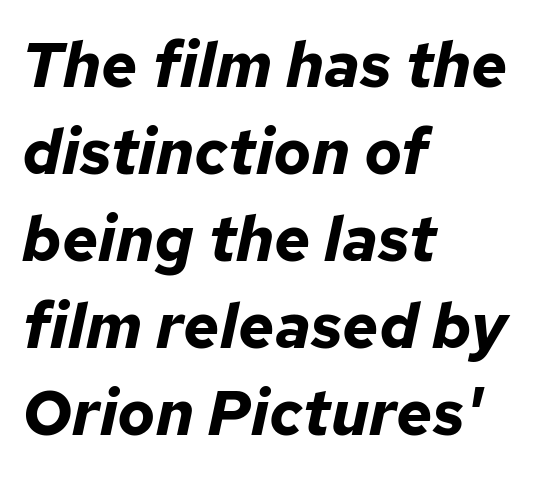
Typesetter's note: full bold, strokes at maximum text heaviness. A normal amount of white space separates one row of letters from the next. Is the block centered? No — it sits flush against the left margin. Inter-character spacing is left at the font's built-in metrics. Observe the lean: these are italic letterforms.
